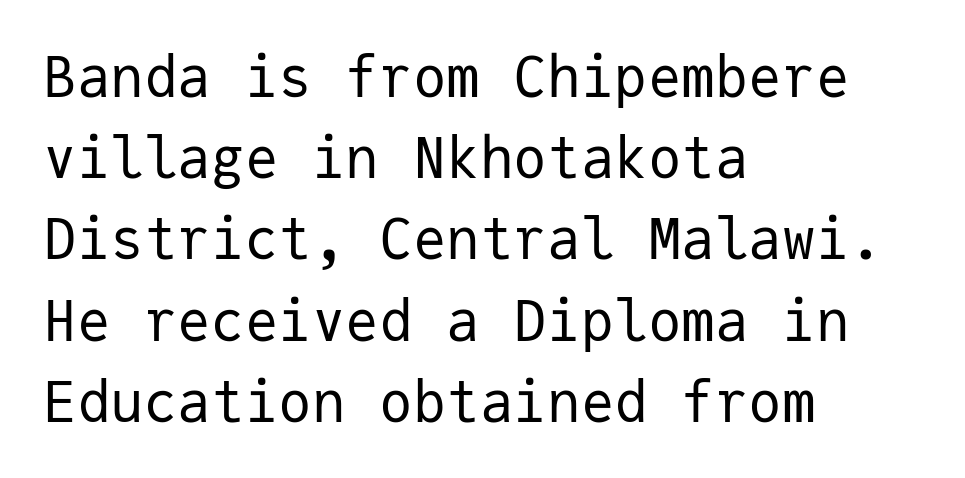
Stems here are at most as thick as an everyday book face. If you measured baseline to baseline, you'd find a middling distance. The type family on display is of the sans-serif kind. Do the characters align in a grid? Yes, the font is monospaced. How are the letters spaced? Ordinarily, with no added tracking. You can tell it's not italic because the verticals are truly vertical.
